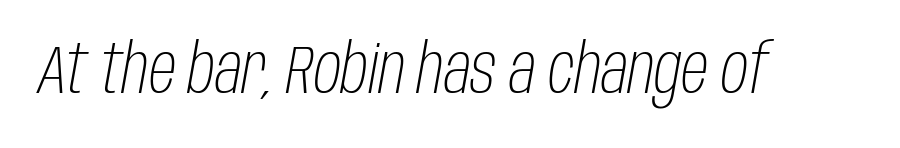
Is the type slanted? Yes — the strokes lean at a clear angle. You could call the tracking neutral — neither tight nor loose. Is this a fixed-width face? No — the glyphs have proportional, varying widths. The zone under the glyphs is completely vacant. The weight would be labelled regular, book, light, or lighter still.
